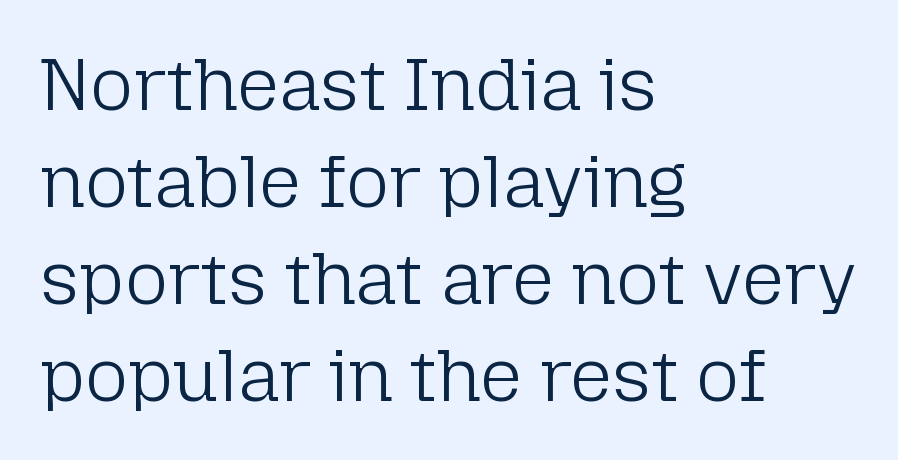
Q: Is the text bold? A: No.
Q: Is the text italic (slanted)? A: No, it is upright.
Q: Is the typeface a serif or a sans-serif typeface? A: Sans-serif.
Q: Is the text underlined? A: No.
Q: How is the paragraph aligned? A: Left-aligned.
Q: Is the spacing between letters normal or unusually wide? A: Normal.
Q: Is the spacing between lines tight, normal or loose? A: Normal.
Q: Width (condensed, normal, or wide)? A: Normal.
Q: Stroke contrast? A: Low.
Q: x-height? A: Medium.
Q: Monospaced? A: No.
